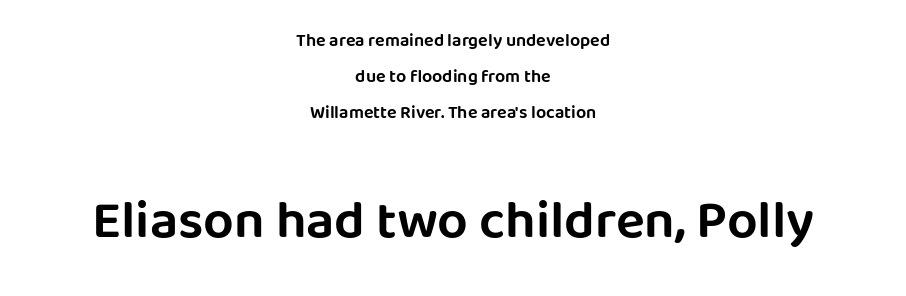
Q: Is the text italic (slanted)? A: No, it is upright.
Q: Is the typeface a serif or a sans-serif typeface? A: Sans-serif.
Q: Is the text underlined? A: No.
Q: How is the paragraph aligned? A: Centered.
Q: Is the spacing between letters normal or unusually wide? A: Normal.
Q: Is the spacing between lines tight, normal or loose? A: Loose.
Q: Which block of text is set in a larger size, the first (top) or the second (bottom)? A: The second (bottom) one.
Q: Width (condensed, normal, or wide)? A: Normal.
Q: Stroke contrast? A: Low.
Q: x-height? A: Large.
Q: Monospaced? A: No.
